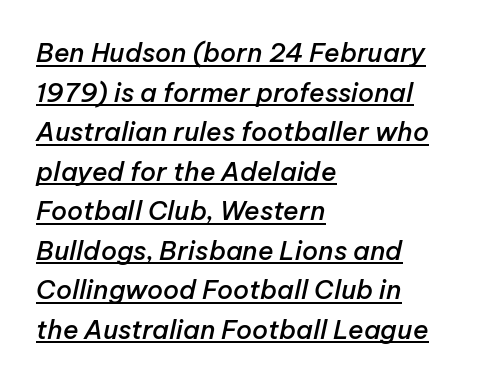
The image shows 26 px text type, italic (leaning right); set left-aligned, normal line spacing (1.52x), normal letter spacing, underlined.
